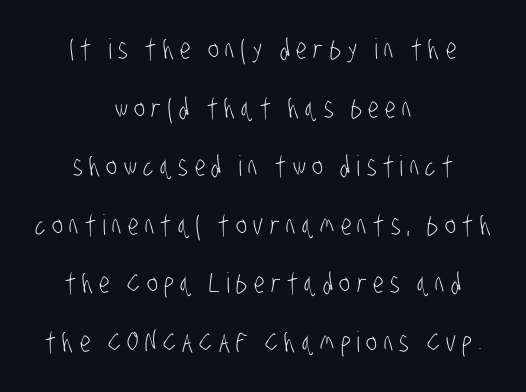
Q: Is the text bold? A: No.
Q: Is the typeface a serif or a sans-serif typeface? A: Sans-serif.
Q: Is the text underlined? A: No.
Q: How is the paragraph aligned? A: Centered.
Q: Is the spacing between letters normal or unusually wide? A: Unusually wide.
Q: Is the spacing between lines tight, normal or loose? A: Loose.
Q: Width (condensed, normal, or wide)? A: Condensed.
Q: Stroke contrast? A: Low.
Q: x-height? A: Large.
Q: Monospaced? A: No.
